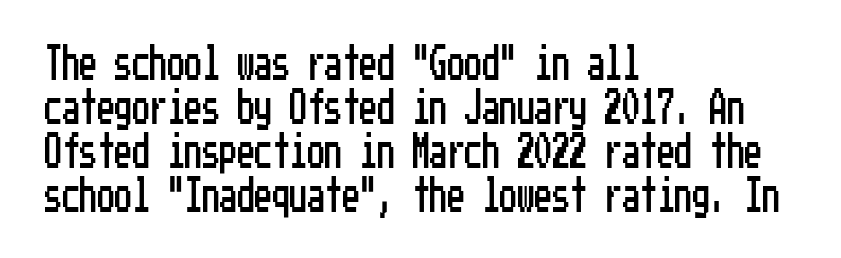
{"serif": "no", "italic": "no", "width": "condensed", "stroke_contrast": "low", "x_height": "medium", "underline": "no", "align": "left", "line_spacing": "normal", "line_spacing_ratio": 1.26, "letter_spacing": "normal", "letter_spacing_em": 0.0, "glyph_px": 35}
